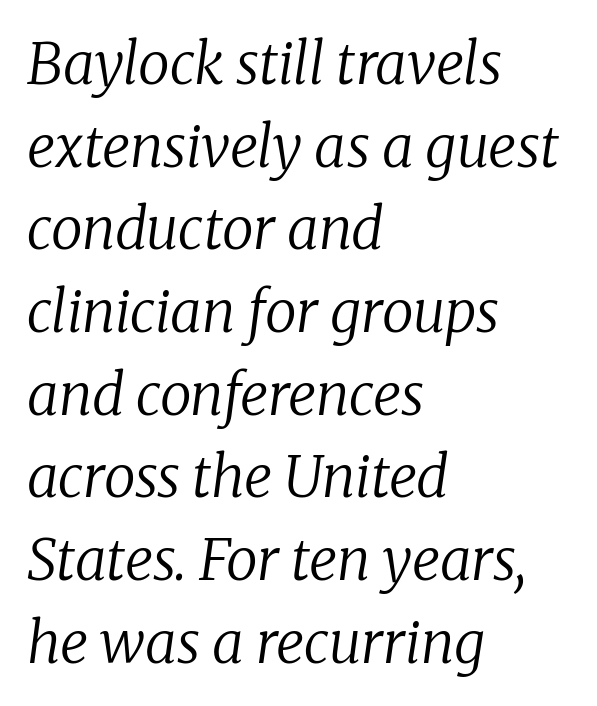
The image shows 57 px regular-weight serif type, italic (leaning right); set left-aligned, normal line spacing (1.45x), normal letter spacing, not underlined; low stroke contrast and a medium x-height.
